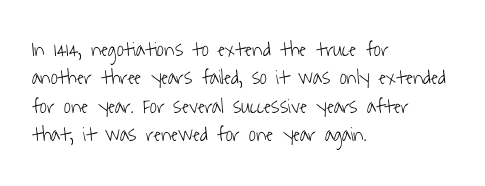
The specimen omits any rule beneath the text block's lines. The setting favours the left margin, as ordinary paragraphs usually do. How are the letters spaced? Ordinarily, with no added tracking. The passage shown stacks its lines at a standard gap.
